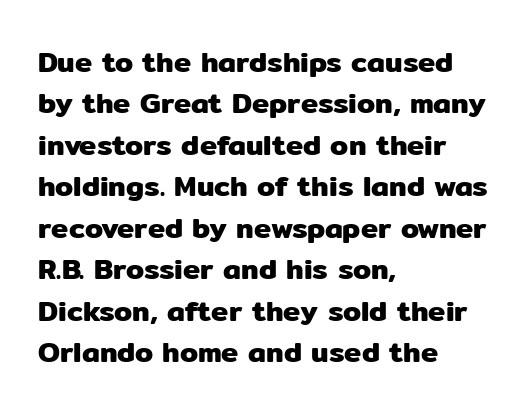
{"serif": "no", "italic": "no", "width": "normal", "stroke_contrast": "low", "x_height": "medium", "monospaced": "no", "underline": "no", "align": "left", "line_spacing": "normal", "line_spacing_ratio": 1.43, "letter_spacing": "normal", "letter_spacing_em": 0.0, "glyph_px": 29}
